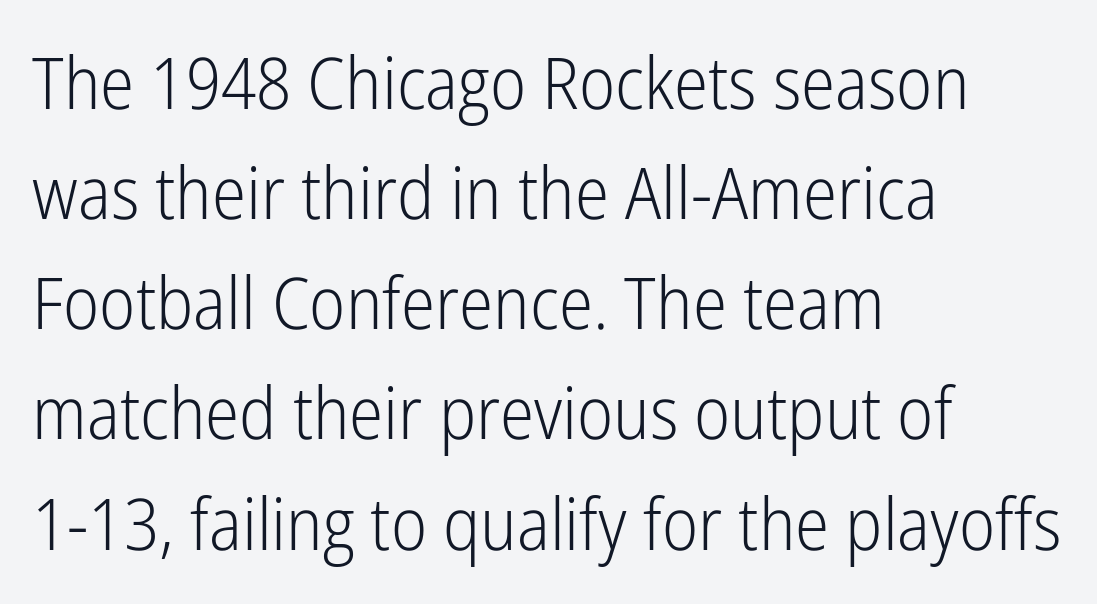
{"serif": "no", "italic": "no", "bold": "no", "weight": "light", "width": "condensed", "stroke_contrast": "low", "x_height": "medium", "monospaced": "no", "underline": "no", "align": "left", "line_spacing": "normal", "line_spacing_ratio": 1.53, "letter_spacing": "normal", "letter_spacing_em": 0.0, "glyph_px": 72}
